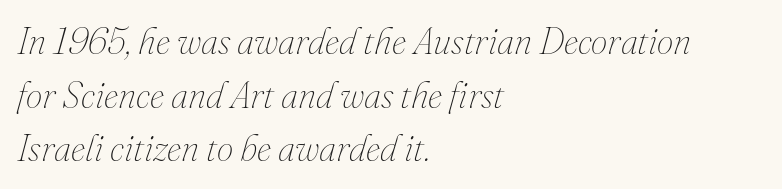
{"italic": "yes", "lean": "right", "slant_degrees": 16, "bold": "no", "weight": "thin", "width": "normal", "stroke_contrast": "medium", "x_height": "small", "monospaced": "no", "underline": "no", "align": "left", "line_spacing": "normal", "line_spacing_ratio": 1.45, "letter_spacing": "normal", "letter_spacing_em": 0.0, "glyph_px": 37}
